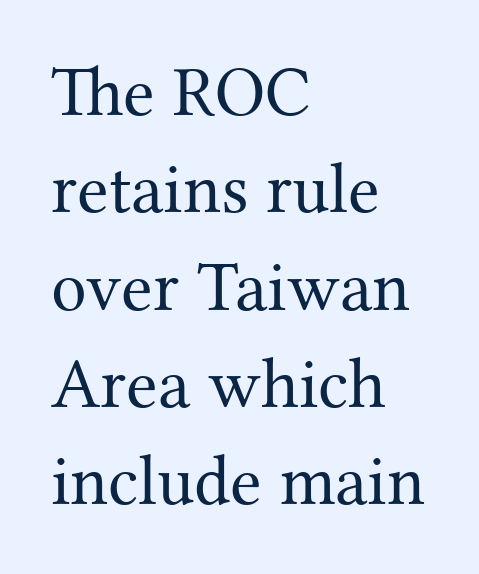
Q: Is the text bold? A: No.
Q: Is the text italic (slanted)? A: No, it is upright.
Q: Is the typeface a serif or a sans-serif typeface? A: Serif.
Q: Is the text underlined? A: No.
Q: How is the paragraph aligned? A: Left-aligned.
Q: Is the spacing between letters normal or unusually wide? A: Normal.
Q: Is the spacing between lines tight, normal or loose? A: Normal.
Q: Width (condensed, normal, or wide)? A: Normal.
Q: Stroke contrast? A: Medium.
Q: x-height? A: Medium.
Q: Monospaced? A: No.
